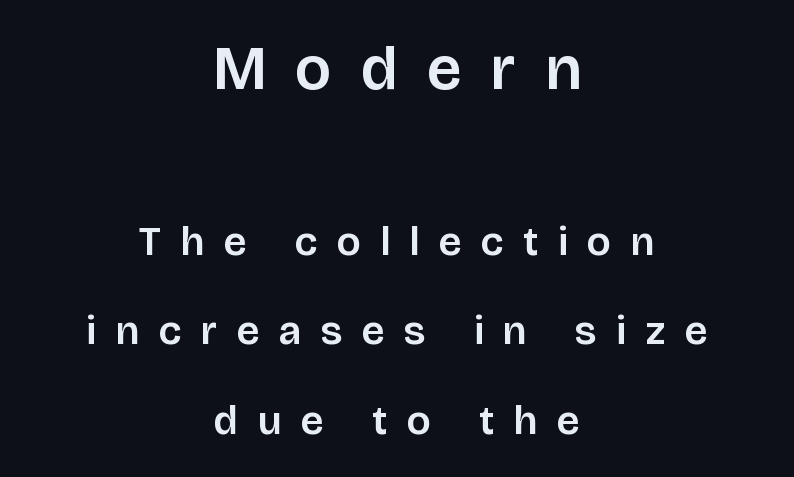
Check the space under the baseline: it is left empty. Are there feet on the stems? There aren't — it's a sans. The compositor balanced each line on the midline. If you measured baseline to baseline, you'd find a long distance. Substantial extra tracking has been applied to these lines. Which chunk is bigger? The first one — the top block dwarfs the bottom.
